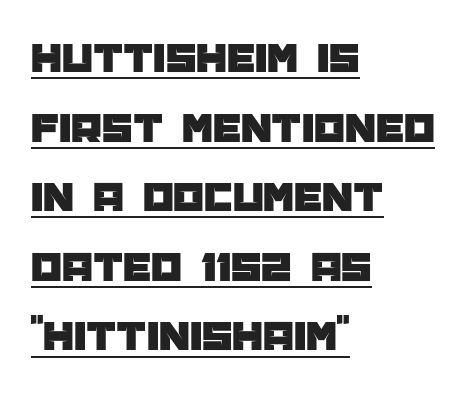
{"serif": "no", "italic": "no", "width": "normal", "stroke_contrast": "low", "x_height": "large", "monospaced": "no", "underline": "yes", "align": "left", "line_spacing": "normal", "line_spacing_ratio": 1.58, "letter_spacing": "normal", "letter_spacing_em": 0.0, "glyph_px": 44}
